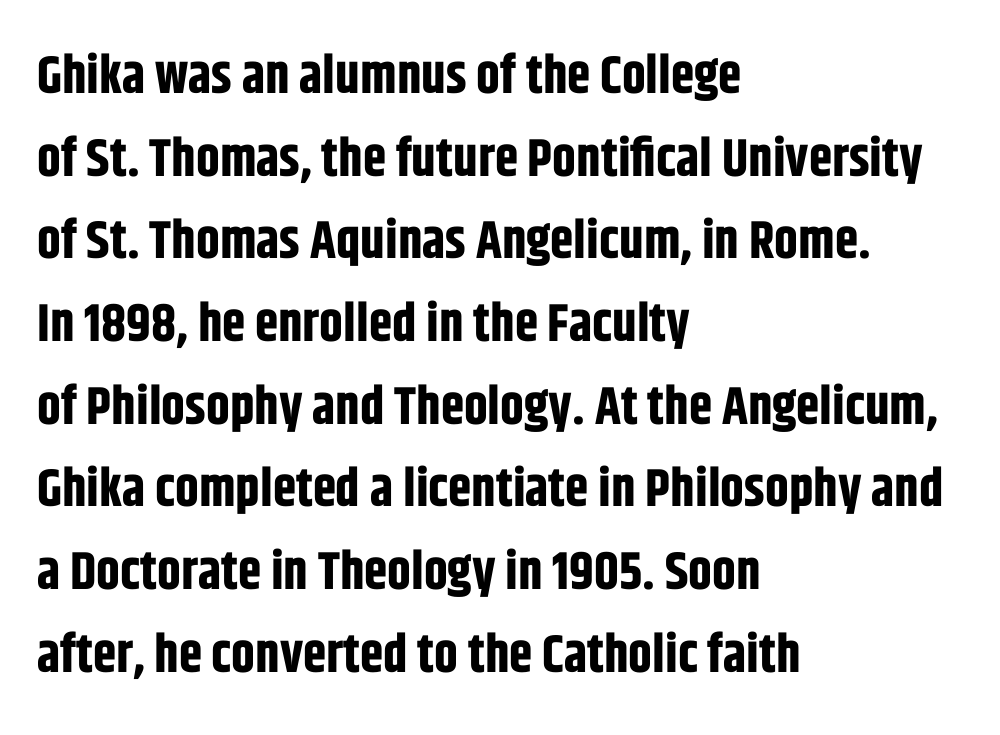
{"serif": "no", "italic": "no", "bold": "yes", "weight": "bold", "width": "condensed", "stroke_contrast": "low", "x_height": "large", "monospaced": "no", "underline": "no", "align": "left", "line_spacing": "normal", "line_spacing_ratio": 1.56, "letter_spacing": "normal", "letter_spacing_em": 0.0, "glyph_px": 53}
